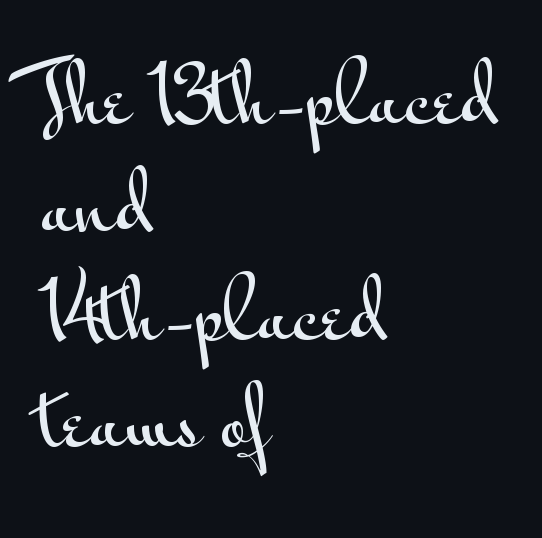
The image shows 77 px wide sans-serif type; set left-aligned, normal line spacing (1.4x), normal letter spacing, not underlined; medium stroke contrast and a small x-height.
